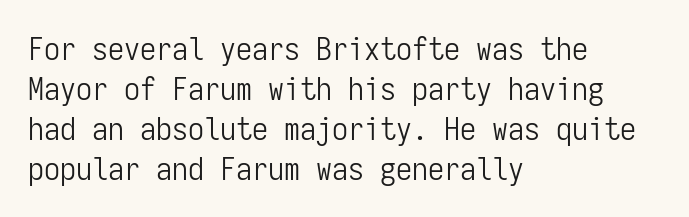
Is there much room between lines? A standard amount, neither cramped nor airy. Font category for this specimen: sans-serif. Every character here occupies the same horizontal width, giving the sample a typewriter-like rhythm. On a weight scale, this lands at 450 or below. These lines were composed using upright roman letters. The paragraph shown leans on its left margin.
